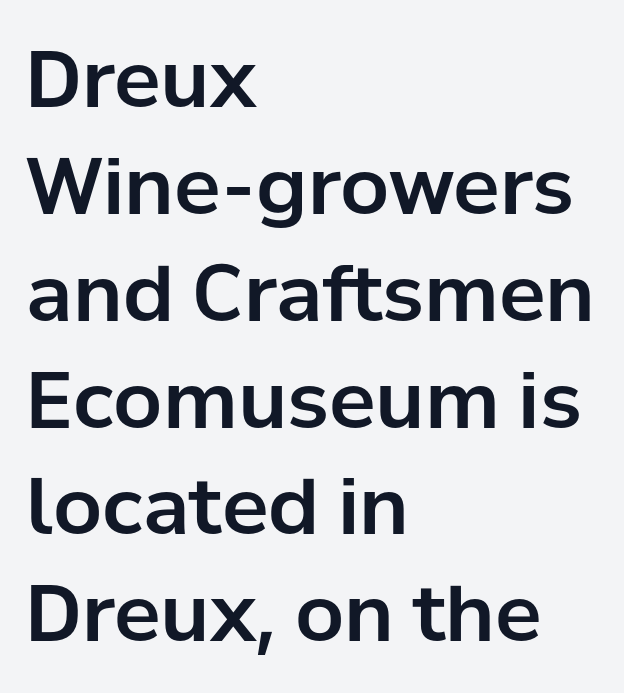
Regular leading. Does the type have serifs? No, each stem ends abruptly. Short note: letters normally spaced. Looks like regular typesetting: each glyph gets only the width it needs.
